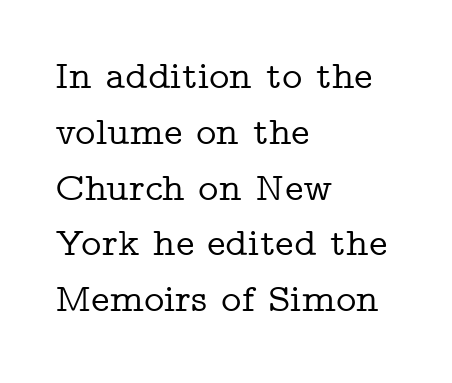
{"serif": "yes", "italic": "no", "width": "wide", "stroke_contrast": "low", "x_height": "medium", "monospaced": "no", "underline": "no", "align": "left", "line_spacing": "normal", "line_spacing_ratio": 1.43, "letter_spacing": "normal", "letter_spacing_em": 0.0, "glyph_px": 39}
